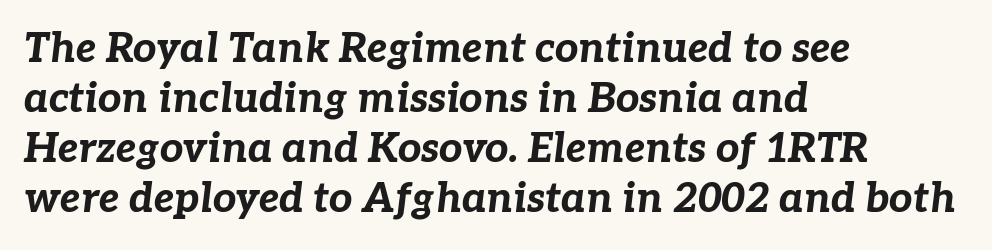
Q: Is the text bold? A: Yes.
Q: Is the text italic (slanted)? A: Yes, it leans right by about 7 degrees.
Q: Is the text underlined? A: No.
Q: How is the paragraph aligned? A: Left-aligned.
Q: Is the spacing between letters normal or unusually wide? A: Normal.
Q: Width (condensed, normal, or wide)? A: Normal.
Q: Stroke contrast? A: Low.
Q: x-height? A: Medium.
Q: Monospaced? A: No.
